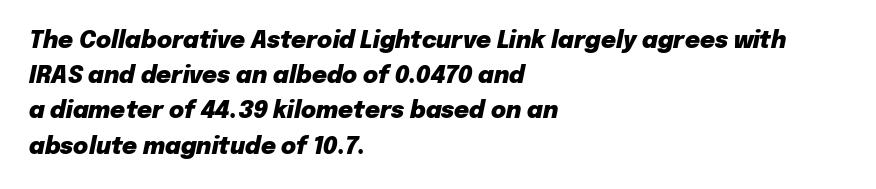
Q: Is the text bold? A: Yes.
Q: Is the text italic (slanted)? A: Yes, it leans right by about 12 degrees.
Q: Is the text underlined? A: No.
Q: How is the paragraph aligned? A: Left-aligned.
Q: Is the spacing between letters normal or unusually wide? A: Normal.
Q: Is the spacing between lines tight, normal or loose? A: Normal.
